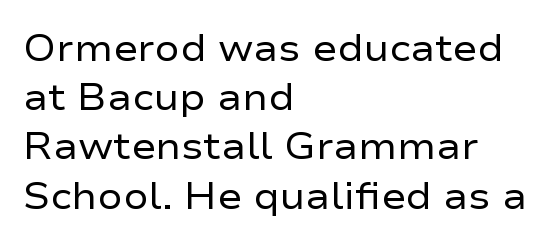
The image shows 37 px regular-weight, wide sans-serif type, upright; set left-aligned, normal line spacing (1.33x), normal letter spacing, not underlined; low stroke contrast and a medium x-height.
